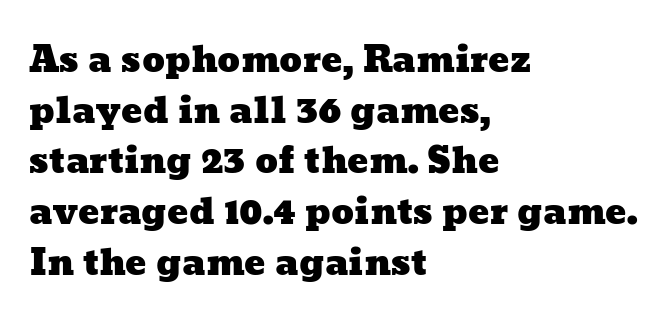
Q: Is the text underlined? A: No.
Q: How is the paragraph aligned? A: Left-aligned.
Q: Is the spacing between letters normal or unusually wide? A: Normal.
Q: Is the spacing between lines tight, normal or loose? A: Normal.
Q: Width (condensed, normal, or wide)? A: Wide.
Q: Stroke contrast? A: Low.
Q: x-height? A: Medium.
Q: Monospaced? A: No.
